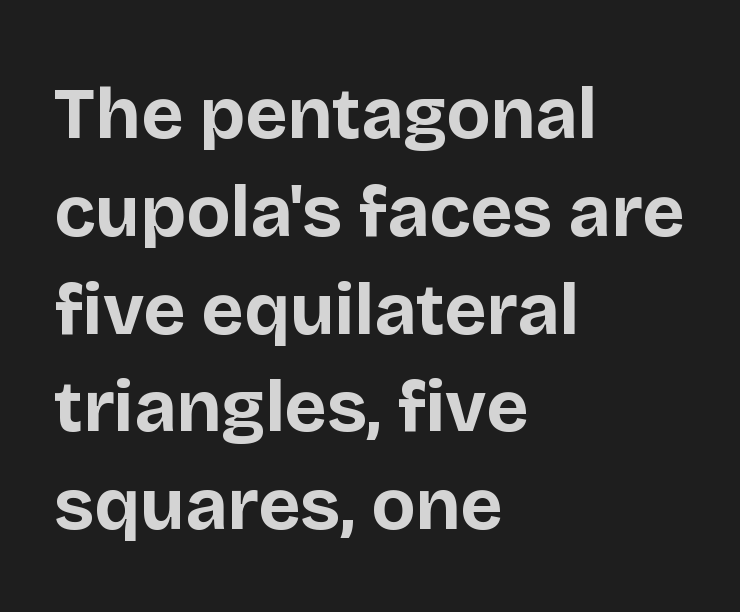
{"serif": "no", "italic": "no", "bold": "yes", "weight": "bold", "width": "normal", "stroke_contrast": "low", "x_height": "large", "monospaced": "no", "underline": "no", "align": "left", "line_spacing": "normal", "line_spacing_ratio": 1.34, "letter_spacing": "normal", "letter_spacing_em": 0.0, "glyph_px": 73}
